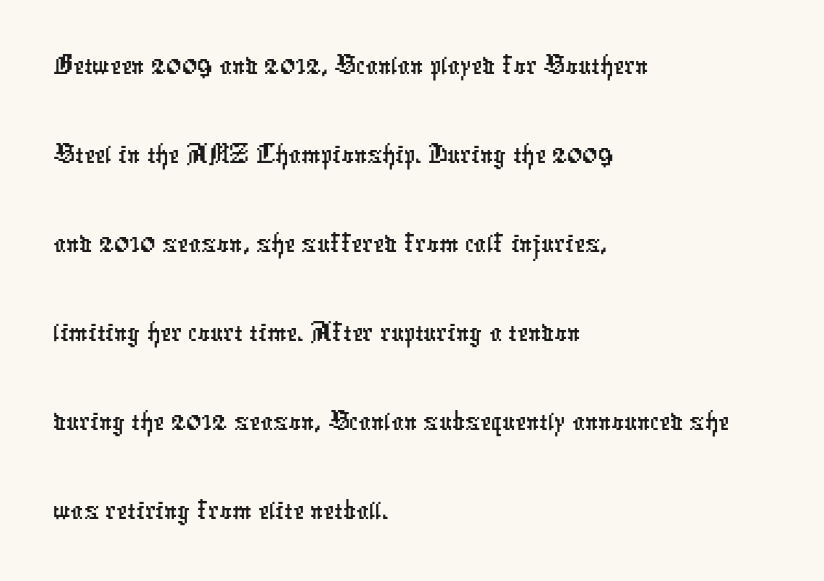
The image shows 61 px condensed sans-serif type; set left-aligned, normal line spacing (1.46x), normal letter spacing, not underlined; low stroke contrast and a medium x-height.
